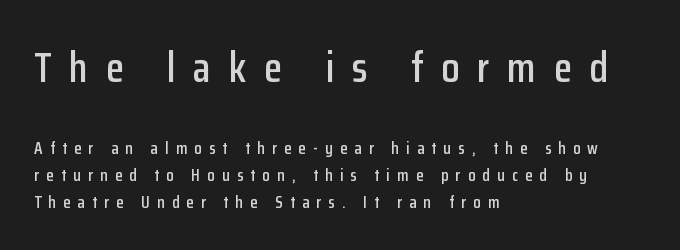
In terms of posture, this sample is upright. Decoration check: the copy has no underline. I'd call this a sans setting — the letters go barefoot. The designer gave the opening block more size than the closing block. The lines sit at an ordinary, default distance from one another. These lines have a slow, spaced-out rhythm from letter to letter.
